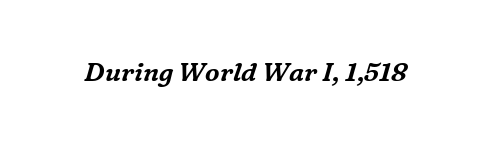
Italic? Definitely — the glyphs are oblique. The letters sit at their default tracking, neither squeezed nor spread. The zone under the glyphs is completely vacant.
